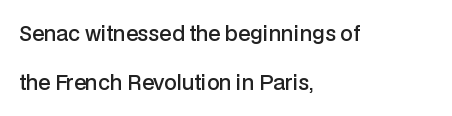
{"italic": "no", "bold": "semi", "underline": "no", "align": "left", "line_spacing": "loose", "line_spacing_ratio": 2.47, "letter_spacing": "normal", "letter_spacing_em": 0.0, "glyph_px": 20}
